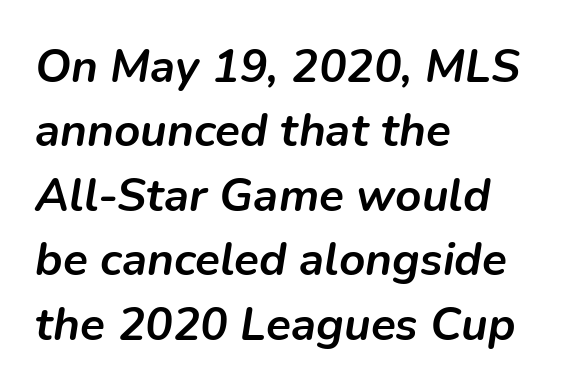
{"italic": "yes", "lean": "right", "slant_degrees": 9, "bold": "yes", "weight": "semibold", "width": "normal", "stroke_contrast": "low", "x_height": "medium", "monospaced": "no", "underline": "no", "align": "left", "line_spacing": "normal", "line_spacing_ratio": 1.4, "letter_spacing": "normal", "letter_spacing_em": 0.0, "glyph_px": 46}
